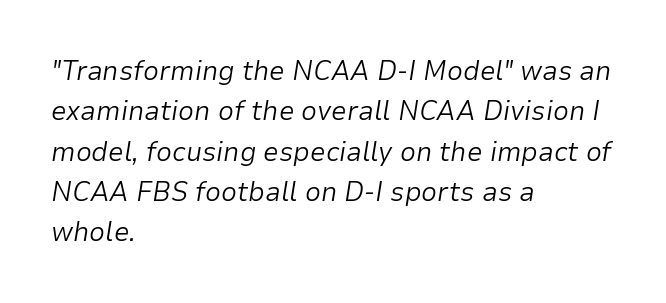
The image shows 28 px light type, italic (leaning right); set left-aligned, normal line spacing (1.44x), normal letter spacing, not underlined; low stroke contrast and a medium x-height.
